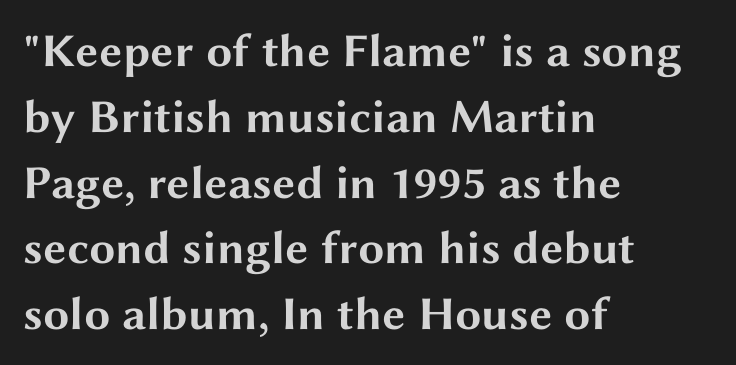
Q: Is the text bold? A: Yes.
Q: Is the text italic (slanted)? A: No, it is upright.
Q: Is the typeface a serif or a sans-serif typeface? A: Sans-serif.
Q: Is the text underlined? A: No.
Q: How is the paragraph aligned? A: Left-aligned.
Q: Is the spacing between letters normal or unusually wide? A: Normal.
Q: Is the spacing between lines tight, normal or loose? A: Normal.
Q: Width (condensed, normal, or wide)? A: Wide.
Q: Stroke contrast? A: Medium.
Q: x-height? A: Medium.
Q: Monospaced? A: No.
